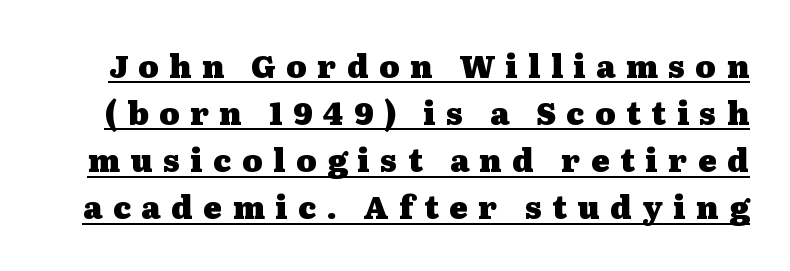
Q: Is the text bold? A: Yes.
Q: Is the text italic (slanted)? A: No, it is upright.
Q: Is the typeface a serif or a sans-serif typeface? A: Serif.
Q: Is the text underlined? A: Yes.
Q: Is the spacing between letters normal or unusually wide? A: Unusually wide.
Q: Is the spacing between lines tight, normal or loose? A: Normal.
Q: Width (condensed, normal, or wide)? A: Wide.
Q: Stroke contrast? A: Medium.
Q: x-height? A: Medium.
Q: Monospaced? A: No.
